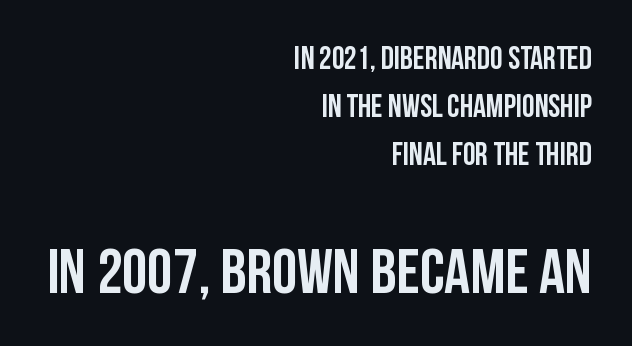
Q: Is the text italic (slanted)? A: No, it is upright.
Q: Is the typeface a serif or a sans-serif typeface? A: Sans-serif.
Q: Is the text underlined? A: No.
Q: How is the paragraph aligned? A: Right-aligned.
Q: Is the spacing between letters normal or unusually wide? A: Normal.
Q: Is the spacing between lines tight, normal or loose? A: Normal.
Q: Which block of text is set in a larger size, the first (top) or the second (bottom)? A: The second (bottom) one.
Q: Width (condensed, normal, or wide)? A: Condensed.
Q: Stroke contrast? A: Low.
Q: x-height? A: Large.
Q: Monospaced? A: No.
